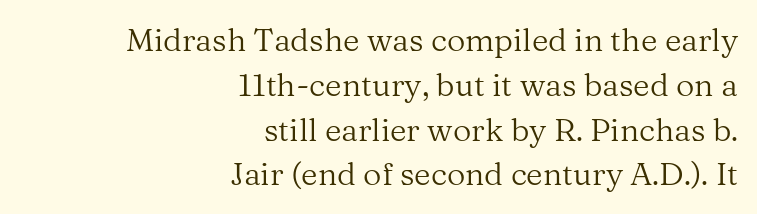
The type family on display is of the serif kind. Bold? No — there's no thickening of the strokes. Students, observe: this is what conventionally led text looks like. Nope, not italic — everything's standing straight. Reading down the block, your eye finds every line finishing at a fixed right position.
